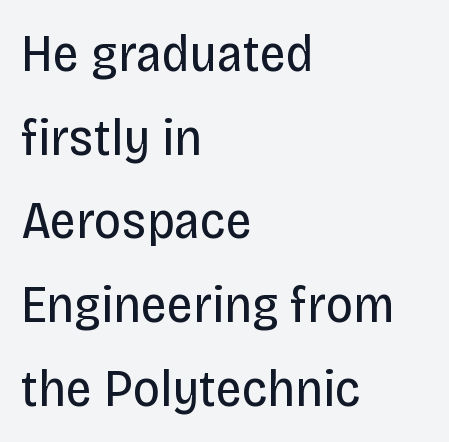
{"serif": "no", "italic": "no", "bold": "no", "weight": "regular", "width": "condensed", "stroke_contrast": "low", "x_height": "large", "monospaced": "no", "underline": "no", "align": "left", "line_spacing": "normal", "line_spacing_ratio": 1.58, "letter_spacing": "normal", "letter_spacing_em": 0.0, "glyph_px": 53}
